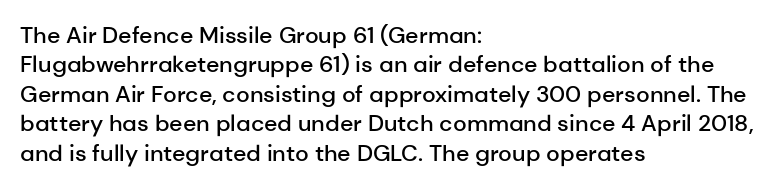
{"italic": "no", "bold": "semi", "underline": "no", "align": "left", "line_spacing": "normal", "line_spacing_ratio": 1.28, "letter_spacing": "normal", "letter_spacing_em": 0.0, "glyph_px": 23}
